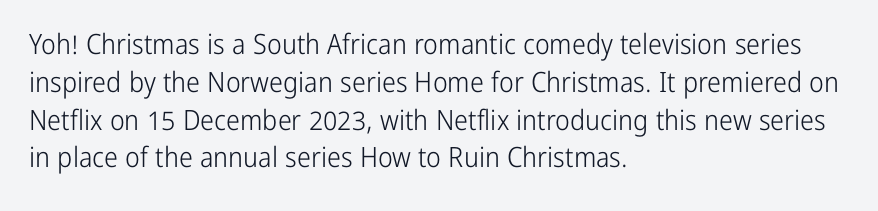
These lines are rendered in a variable-pitch font. The lettering stays uniformly vertical, giving the passage a roman look. Compared with typical paragraphs, the rows here are spaced about the same. Tracking here is standard; glyphs follow each other at the usual distance. The passage is arranged the way most books set body copy — flush left.
